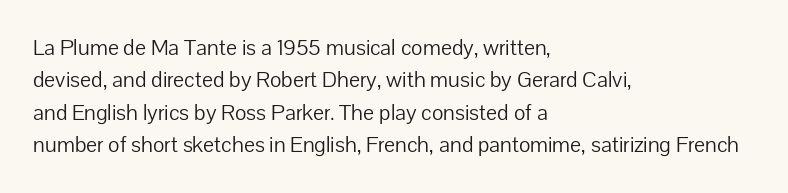
Does extra space separate the letters? No, they use regular spacing. Compared with a typical body face, this is equally light or lighter still. Casual observation: everything's shoved over to the left. This sample keeps an unexceptional amount of space between lines.
